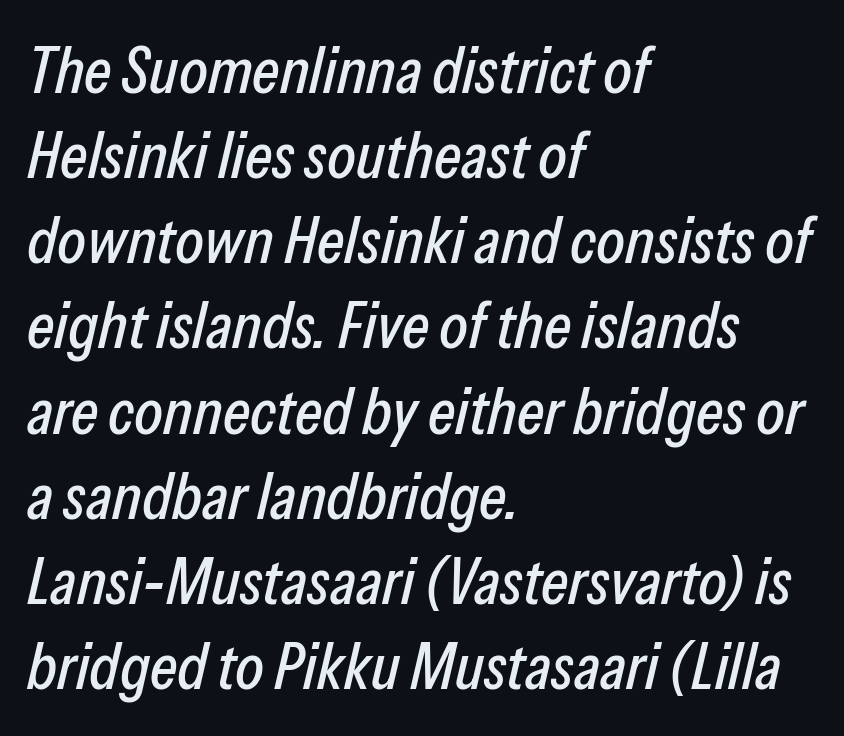
{"italic": "yes", "lean": "right", "slant_degrees": 13, "width": "condensed", "stroke_contrast": "low", "x_height": "medium", "monospaced": "no", "underline": "no", "align": "left", "line_spacing": "normal", "line_spacing_ratio": 1.29, "letter_spacing": "normal", "letter_spacing_em": 0.0, "glyph_px": 66}
